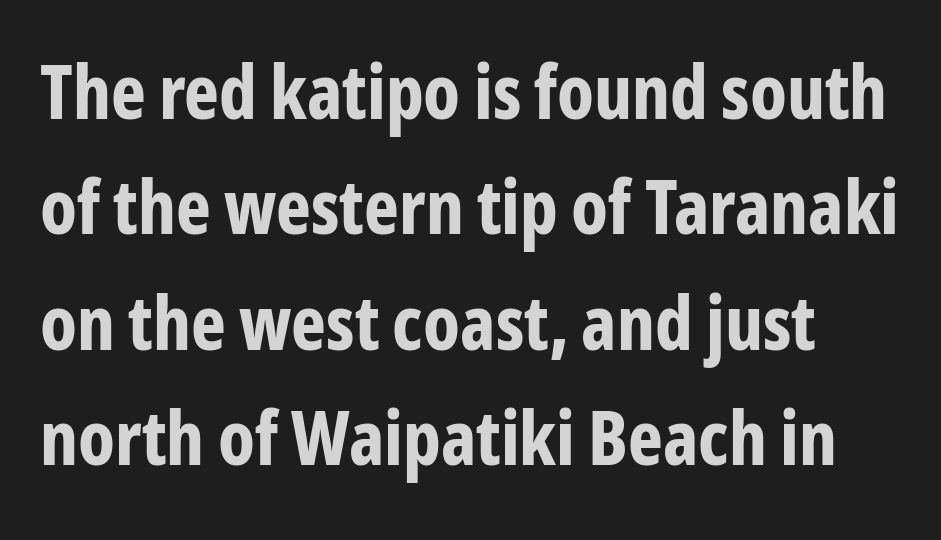
{"serif": "no", "italic": "no", "bold": "yes", "weight": "bold", "width": "condensed", "stroke_contrast": "low", "x_height": "medium", "monospaced": "no", "underline": "no", "line_spacing": "normal", "line_spacing_ratio": 1.56, "letter_spacing": "normal", "letter_spacing_em": 0.0, "glyph_px": 74}
